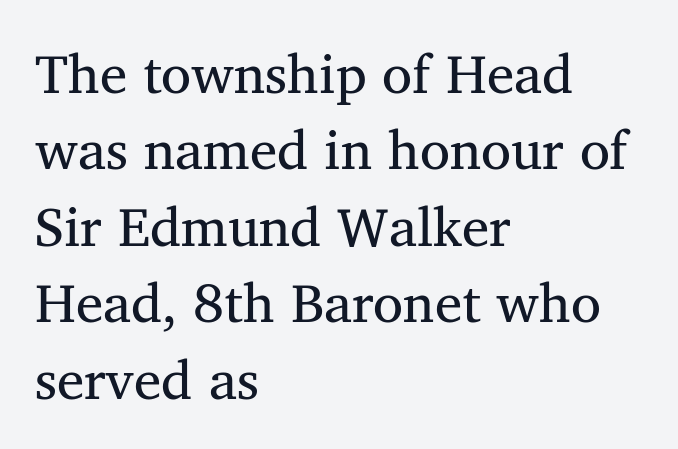
Casual observation: everything's shoved over to the left. The face used here is rendered with its standard letterfit. Notice how the stems are strictly vertical — no italics here. The font family rendered here belongs to the serif group.
